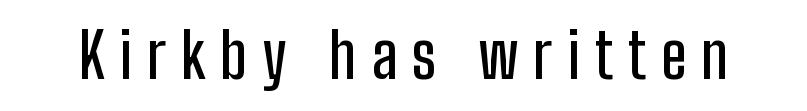
The image shows 62 px condensed sans-serif type, upright; set unusually wide letter spacing (+0.24 em), not underlined; low stroke contrast and a medium x-height.
